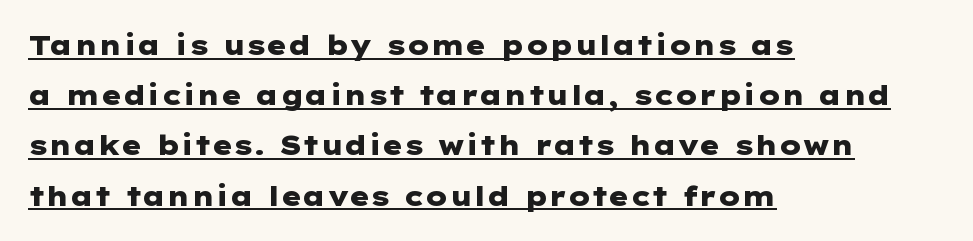
The text block is weighted toward the left margin, trailing off unevenly rightward. Caption: lettering with a line underneath. Short note: letters normally spaced. You'd pick this weight for a headline — it's a proper bold. Notice how the stems are strictly vertical — no italics here.
